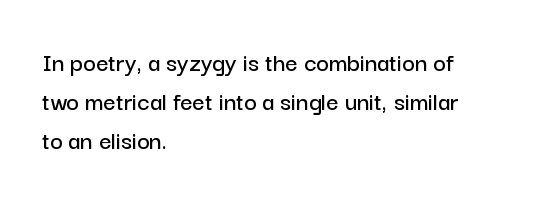
Q: Is the text italic (slanted)? A: No, it is upright.
Q: Is the text underlined? A: No.
Q: How is the paragraph aligned? A: Left-aligned.
Q: Is the spacing between letters normal or unusually wide? A: Normal.
Q: Is the spacing between lines tight, normal or loose? A: Normal.
